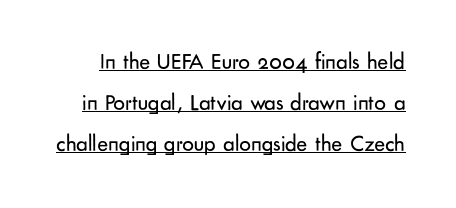
Q: Is the text bold? A: No.
Q: Is the text italic (slanted)? A: No, it is upright.
Q: Is the text underlined? A: Yes.
Q: Is the spacing between letters normal or unusually wide? A: Normal.
